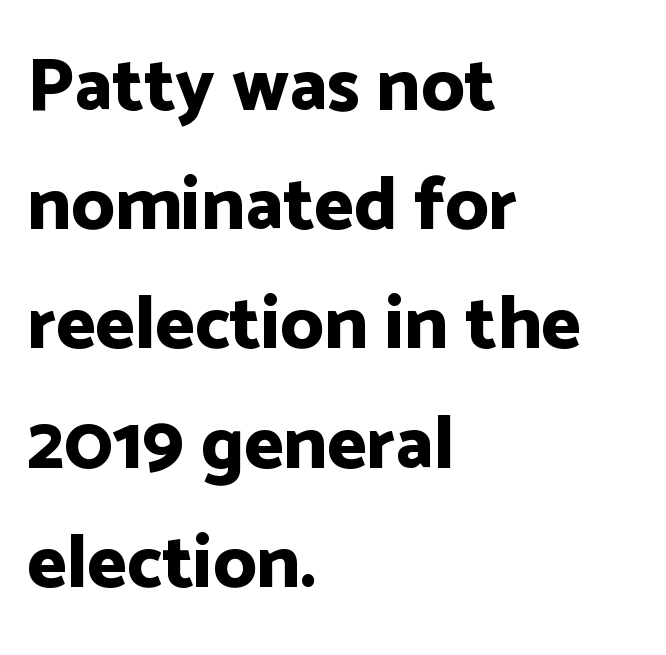
Regarding serifs, this sample does without them. Do the characters align in a grid? No, the font is proportional. The rendering uses a moderate line-height, typical for paragraphs. In terms of posture, this sample is upright.
